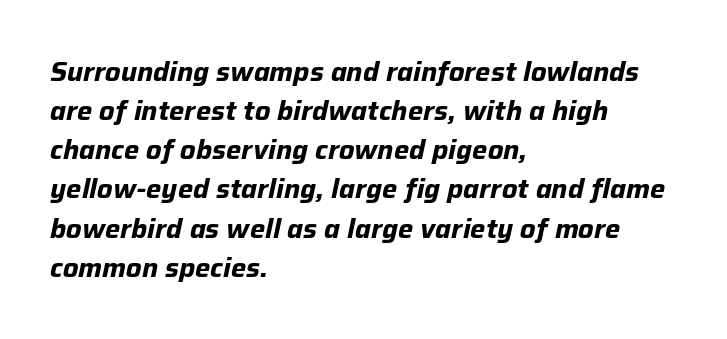
{"italic": "yes", "lean": "right", "slant_degrees": 12, "bold": "yes", "underline": "no", "align": "left", "line_spacing": "normal", "line_spacing_ratio": 1.45, "letter_spacing": "normal", "letter_spacing_em": 0.0, "glyph_px": 27}
